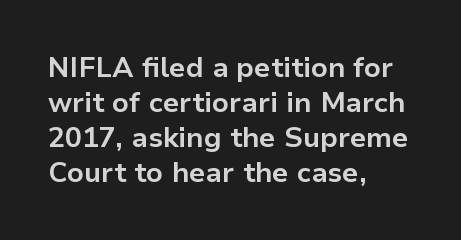
The image shows 28 px bold sans-serif type, upright; set left-aligned, normal line spacing (1.25x), normal letter spacing, not underlined; low stroke contrast and a medium x-height.
